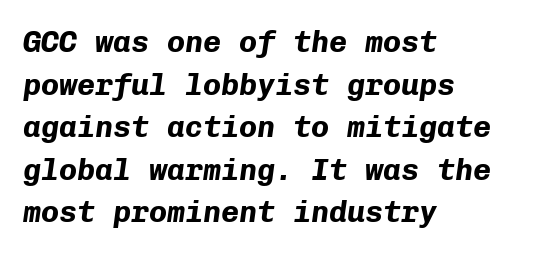
Nobody drew a line under any word here. Each word holds together tightly as a unit, with standard inter-letter gaps. The letters march in equal steps, a hallmark of fixed-pitch type. Which margin do the lines hug? The left one — the right edge is uneven.
